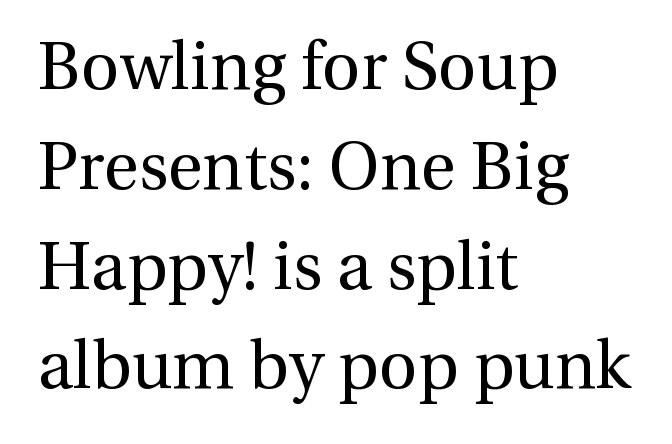
Q: Is the text bold? A: No.
Q: Is the text italic (slanted)? A: No, it is upright.
Q: Is the typeface a serif or a sans-serif typeface? A: Serif.
Q: Is the text underlined? A: No.
Q: How is the paragraph aligned? A: Left-aligned.
Q: Is the spacing between letters normal or unusually wide? A: Normal.
Q: Is the spacing between lines tight, normal or loose? A: Normal.
Q: Width (condensed, normal, or wide)? A: Normal.
Q: x-height? A: Medium.
Q: Monospaced? A: No.
